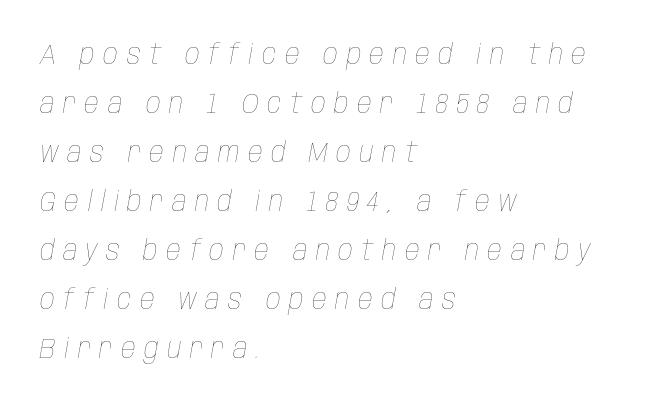
The image shows 29 px thin, condensed type, italic (leaning right); set left-aligned, normal line spacing (1.69x), unusually wide letter spacing (+0.29 em), not underlined; low stroke contrast and a large x-height.
